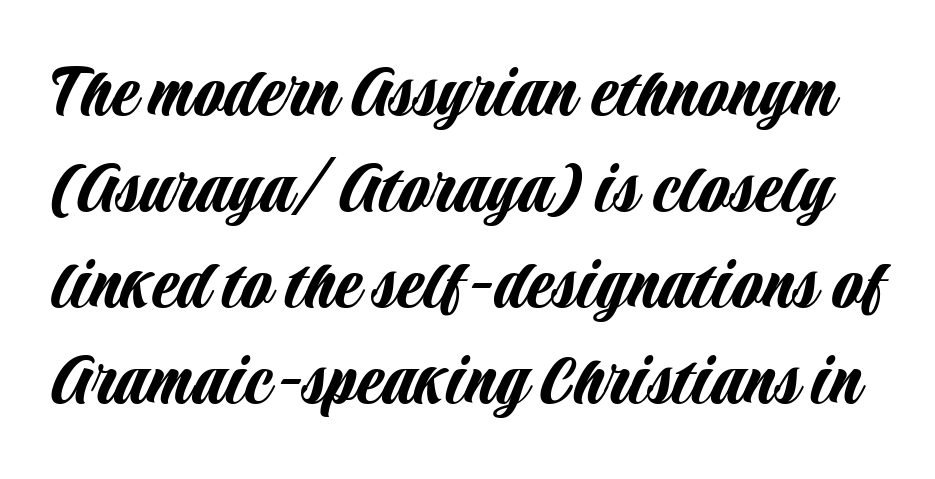
Q: Is the text italic (slanted)? A: Yes.
Q: Is the typeface a serif or a sans-serif typeface? A: Sans-serif.
Q: Is the text underlined? A: No.
Q: Is the spacing between letters normal or unusually wide? A: Normal.
Q: Width (condensed, normal, or wide)? A: Condensed.
Q: Stroke contrast? A: Low.
Q: x-height? A: Large.
Q: Monospaced? A: No.
